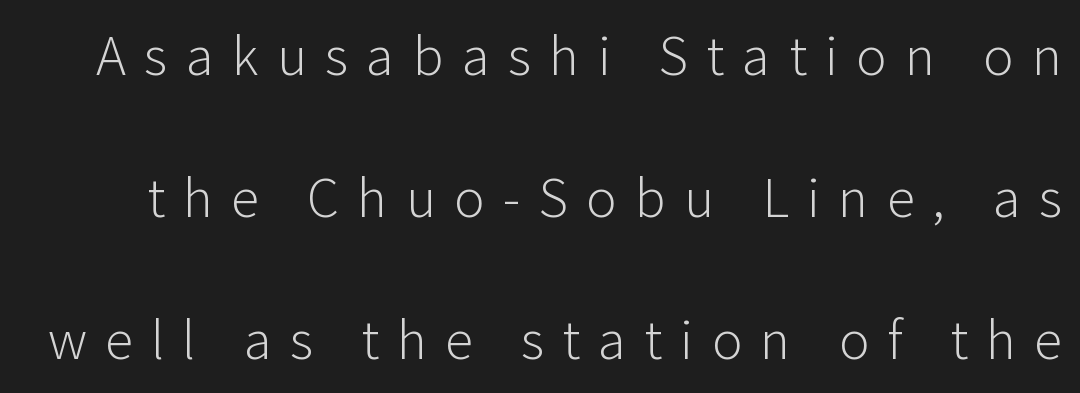
The image shows 57 px light sans-serif type, upright; set loose line spacing (2.49x), unusually wide letter spacing (+0.32 em), not underlined; low stroke contrast and a medium x-height.
